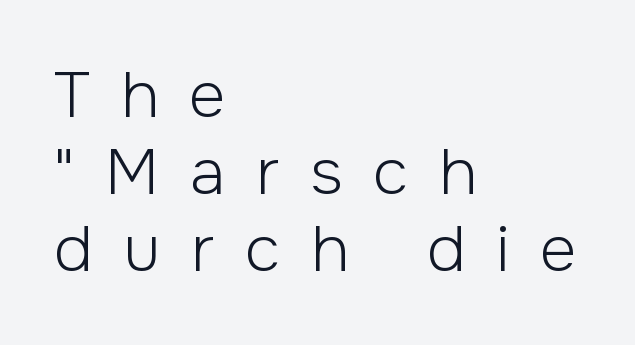
The image shows 64 px light sans-serif type, upright; set left-aligned, line spacing 1.2x, unusually wide letter spacing (+0.48 em), not underlined; low stroke contrast and a medium x-height.
